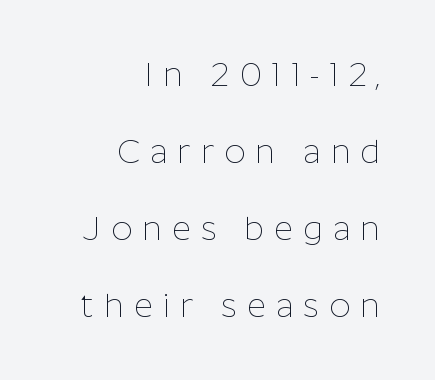
{"serif": "no", "italic": "no", "bold": "no", "weight": "thin", "width": "normal", "stroke_contrast": "low", "x_height": "medium", "monospaced": "no", "underline": "no", "align": "right", "line_spacing": "loose", "line_spacing_ratio": 2.33, "letter_spacing": "wide", "letter_spacing_em": 0.3, "glyph_px": 33}
